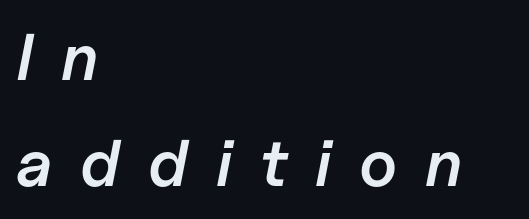
{"italic": "yes", "lean": "right", "slant_degrees": 11, "bold": "semi", "weight": "semibold", "width": "normal", "stroke_contrast": "low", "x_height": "medium", "monospaced": "no", "underline": "no", "align": "left", "line_spacing": "normal", "line_spacing_ratio": 1.61, "letter_spacing": "wide", "letter_spacing_em": 0.42, "glyph_px": 66}
